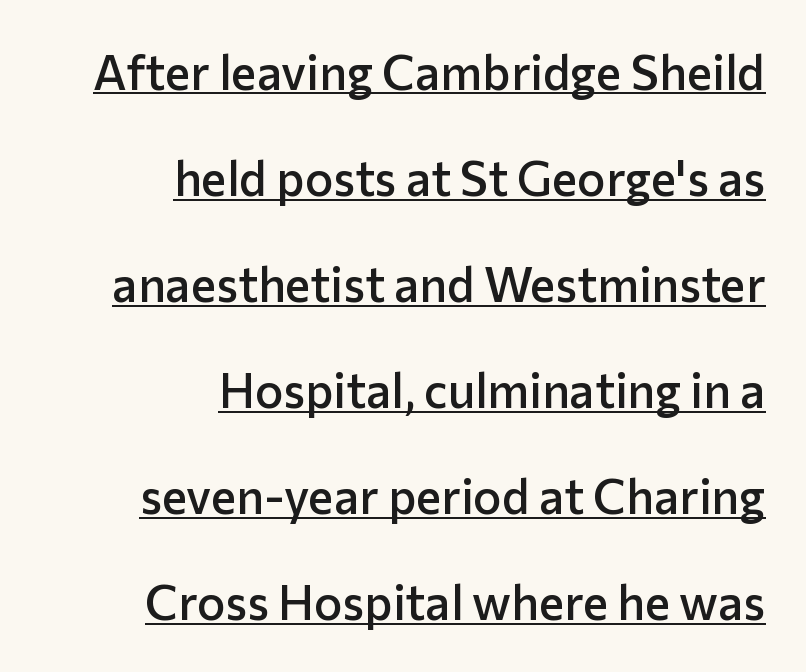
The image shows 48 px semibold sans-serif type, upright; set right-aligned, loose line spacing (2.21x), normal letter spacing, underlined; low stroke contrast and a medium x-height.
